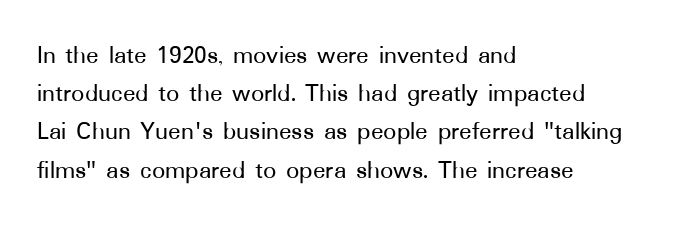
Glance below the letters and you will spot only blank space. Interline gaps are of average width in this sample. The type sits square on the baseline with zero lean. The text block is weighted toward the left margin, trailing off unevenly rightward. These lines keep a tight, regular rhythm from letter to letter.
